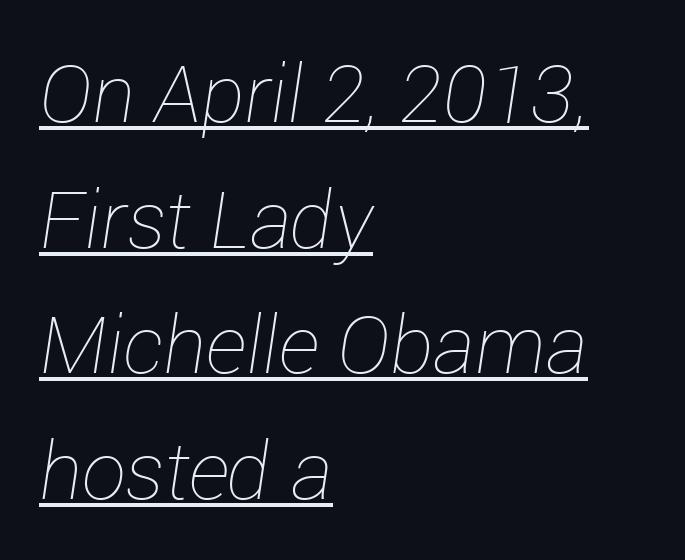
The image shows 79 px thin type, italic (leaning right); set left-aligned, normal line spacing (1.59x), normal letter spacing, underlined; low stroke contrast and a medium x-height.
